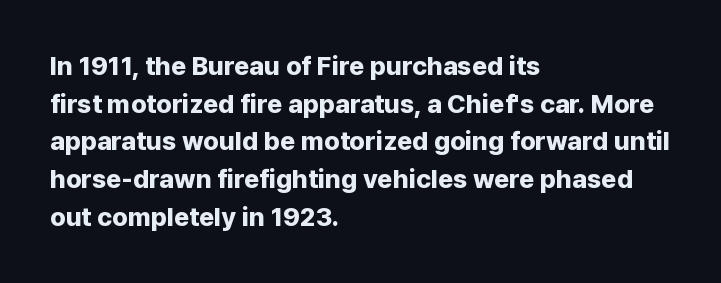
On the weight axis this lands at bold, roughly 700. Words float on clear page, feet unadorned. Interline gaps are of average width in this sample. The rendering keeps characters at their native spacing. In terms of posture, this sample is upright.
